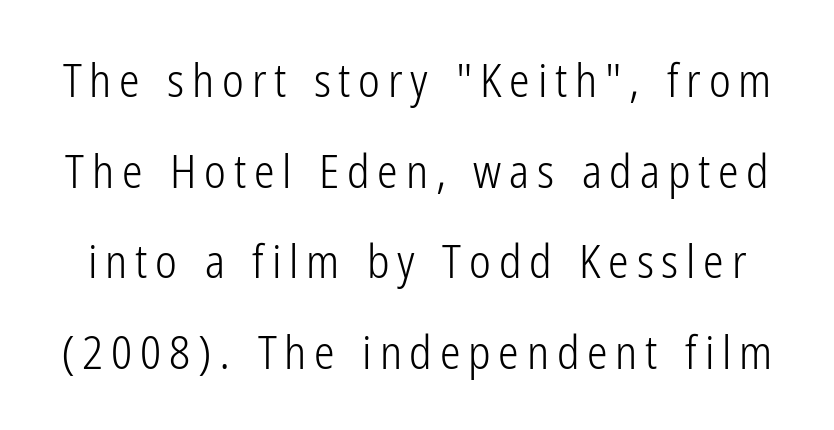
The image shows 46 px light, condensed sans-serif type, upright; set loose line spacing (1.97x), not underlined; low stroke contrast and a medium x-height.
